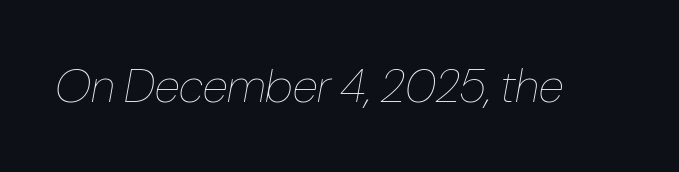
Weight: regular or lighter. Does the lettering tilt? It does — this is italic. Character widths vary here, with narrow letters taking less room than wide ones. There is no visible air inserted between adjacent glyphs.
